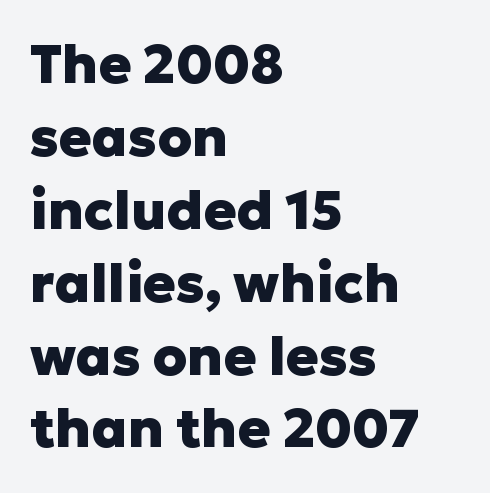
The image shows 54 px heavy sans-serif type, upright; set left-aligned, normal line spacing (1.35x), normal letter spacing, not underlined; low stroke contrast and a medium x-height.
